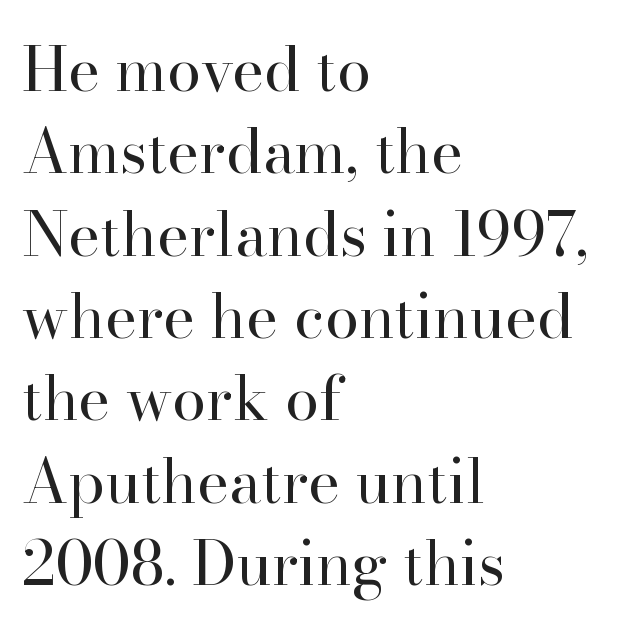
The font is comparable to plain body text, perhaps lighter. The tracking reads as untouched default to a designer's eye. A typesetter would call this proportional, since set widths differ per character. The lettering holds an erect, upright posture throughout. Interline gaps are of average width in this sample.
